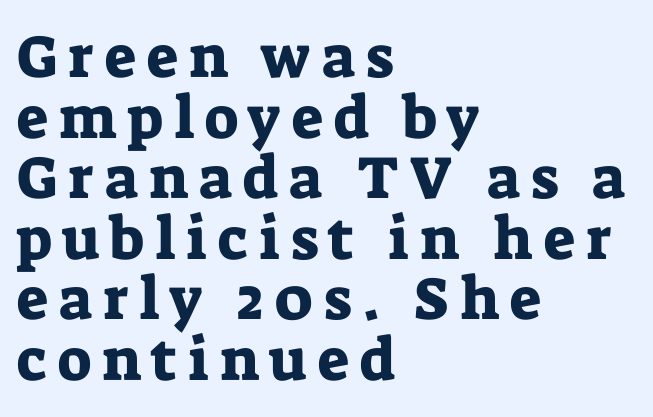
{"serif": "yes", "italic": "no", "width": "normal", "stroke_contrast": "low", "x_height": "medium", "monospaced": "no", "underline": "no", "align": "left", "line_spacing": "tight", "line_spacing_ratio": 1.01, "glyph_px": 60}
